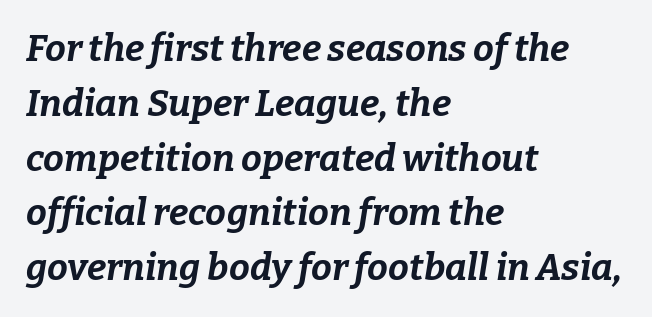
Q: Is the text bold? A: Yes.
Q: Is the text italic (slanted)? A: Yes, it leans right by about 9 degrees.
Q: Is the text underlined? A: No.
Q: How is the paragraph aligned? A: Left-aligned.
Q: Is the spacing between letters normal or unusually wide? A: Normal.
Q: Is the spacing between lines tight, normal or loose? A: Normal.
Q: Width (condensed, normal, or wide)? A: Normal.
Q: Stroke contrast? A: Low.
Q: x-height? A: Medium.
Q: Monospaced? A: No.
